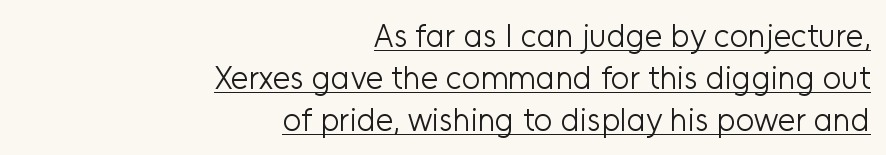
{"serif": "no", "italic": "no", "bold": "no", "weight": "light", "width": "normal", "stroke_contrast": "low", "x_height": "medium", "monospaced": "no", "underline": "yes", "align": "right", "line_spacing": "normal", "line_spacing_ratio": 1.31, "letter_spacing": "normal", "letter_spacing_em": 0.0, "glyph_px": 32}
